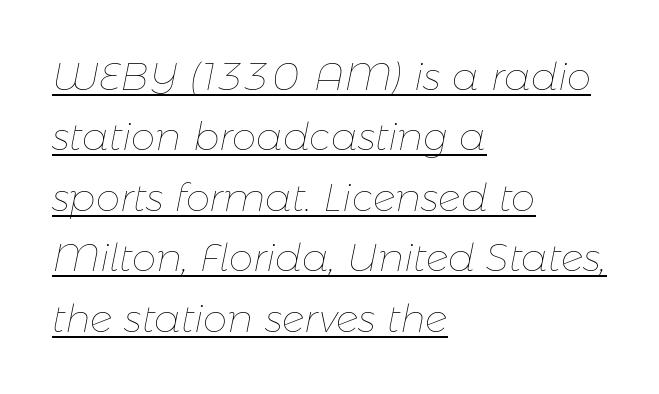
The image shows 39 px thin type, italic (leaning right); set left-aligned, normal line spacing (1.55x), normal letter spacing, underlined; low stroke contrast and a medium x-height.
